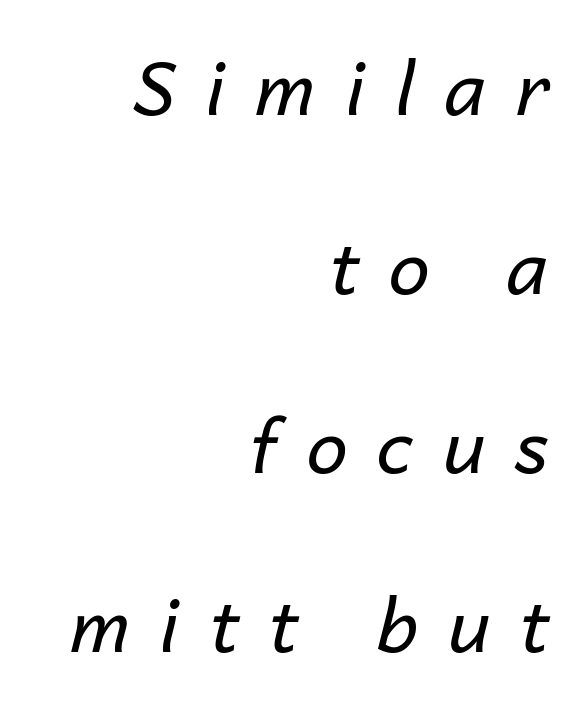
{"italic": "yes", "lean": "right", "slant_degrees": 14, "bold": "no", "weight": "regular", "width": "normal", "stroke_contrast": "low", "x_height": "medium", "monospaced": "no", "underline": "no", "align": "right", "line_spacing": "loose", "line_spacing_ratio": 2.42, "letter_spacing": "wide", "letter_spacing_em": 0.4, "glyph_px": 74}
